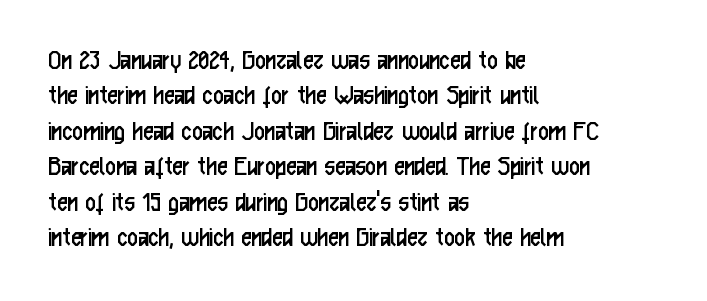
Where is the straight margin? On the left. Check where the strokes stop: nothing finishes them off — pure sans. Quick note: underline off. The gaps between neighbouring characters are ordinary and unremarkable.
